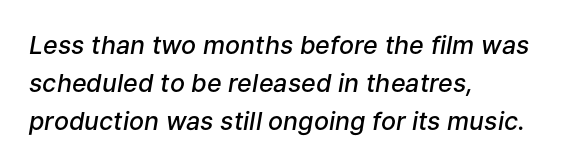
What's the leading like? Ordinary, nothing unusual. Short note: letters normally spaced. These lines carry some extra weight — a demibold, not a full bold. All the whitespace from short lines collects on the right.
